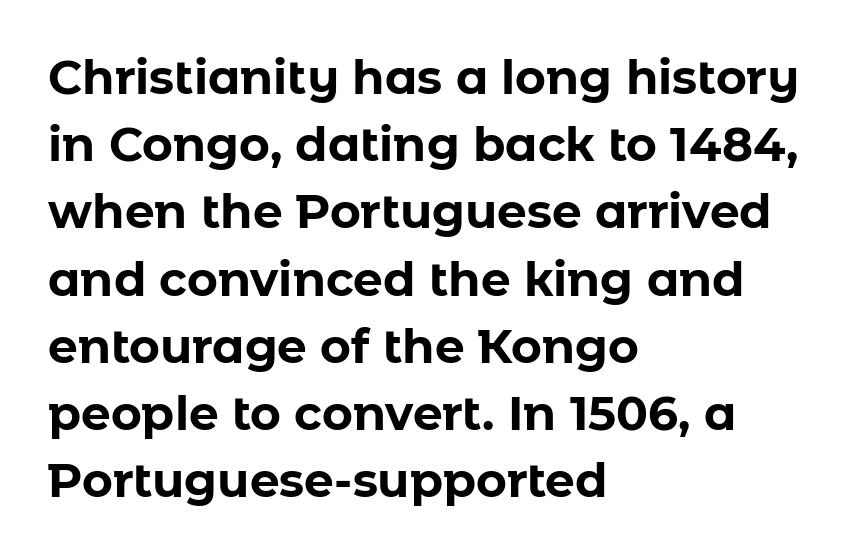
{"serif": "no", "italic": "no", "bold": "yes", "weight": "bold", "width": "normal", "stroke_contrast": "low", "x_height": "medium", "monospaced": "no", "underline": "no", "align": "left", "line_spacing": "normal", "line_spacing_ratio": 1.43, "letter_spacing": "normal", "letter_spacing_em": 0.0, "glyph_px": 47}
